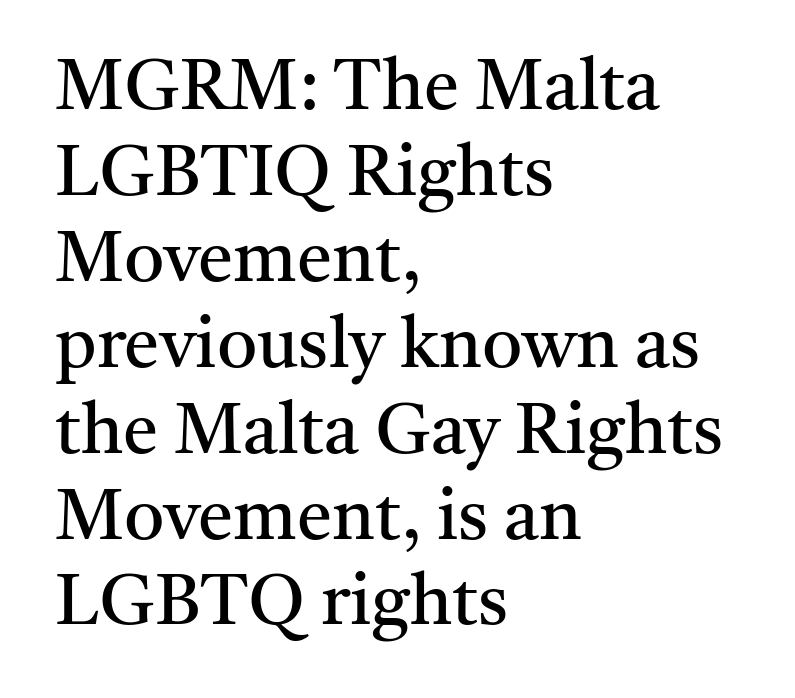
{"serif": "yes", "italic": "no", "bold": "no", "weight": "regular", "width": "normal", "stroke_contrast": "medium", "x_height": "medium", "monospaced": "no", "underline": "no", "align": "left", "line_spacing_ratio": 1.21, "letter_spacing": "normal", "letter_spacing_em": 0.0, "glyph_px": 71}
